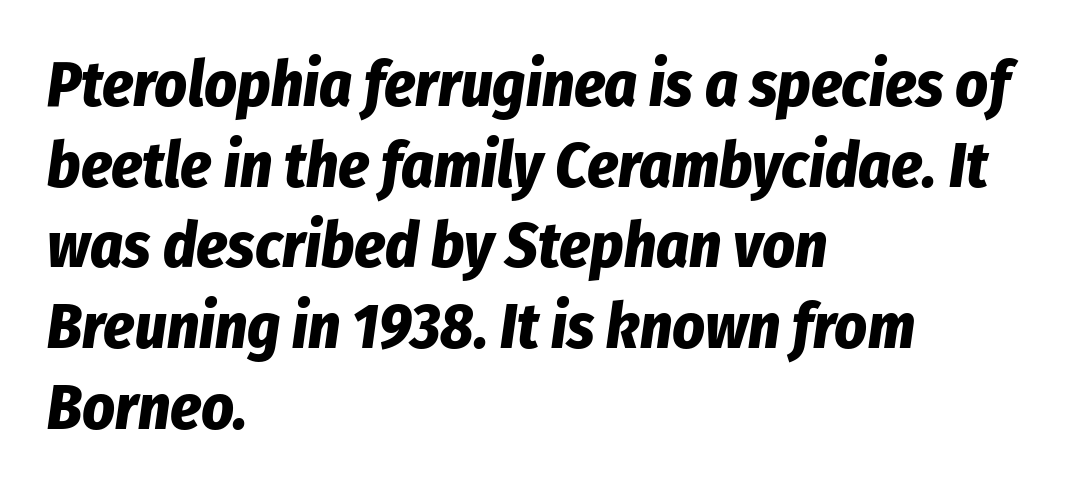
{"italic": "yes", "lean": "right", "slant_degrees": 8, "bold": "yes", "weight": "bold", "width": "condensed", "stroke_contrast": "low", "x_height": "medium", "monospaced": "no", "underline": "no", "align": "left", "line_spacing": "normal", "line_spacing_ratio": 1.28, "letter_spacing": "normal", "letter_spacing_em": 0.0, "glyph_px": 63}
